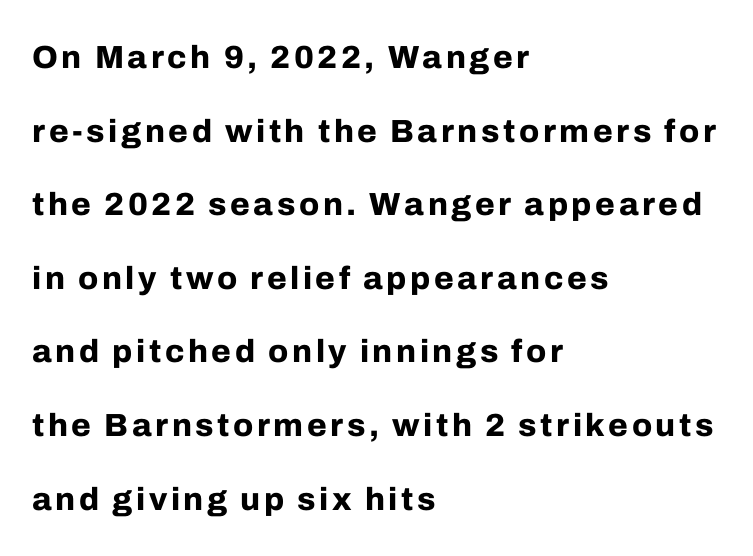
Characters remain perfectly vertical along every line. Examine the stroke ends and you'll find no serifs. You could fit nearly another row in the gap between these rows. No word sits above an underline. The paragraph shown leans on its left margin. The rendering uses natural spacing where letterforms have individual widths.
